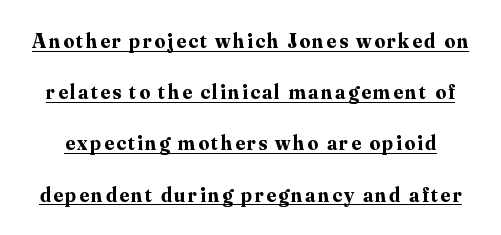
{"italic": "no", "bold": "yes", "underline": "yes", "line_spacing": "loose", "line_spacing_ratio": 2.44, "glyph_px": 21}
